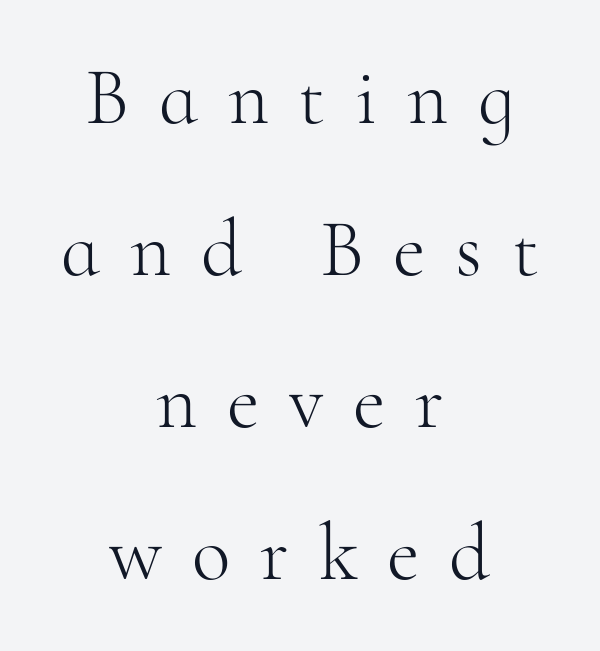
Q: Is the text bold? A: No.
Q: Is the text italic (slanted)? A: No, it is upright.
Q: Is the typeface a serif or a sans-serif typeface? A: Serif.
Q: Is the text underlined? A: No.
Q: How is the paragraph aligned? A: Centered.
Q: Is the spacing between letters normal or unusually wide? A: Unusually wide.
Q: Is the spacing between lines tight, normal or loose? A: Loose.
Q: Width (condensed, normal, or wide)? A: Normal.
Q: Stroke contrast? A: High.
Q: x-height? A: Small.
Q: Monospaced? A: No.
